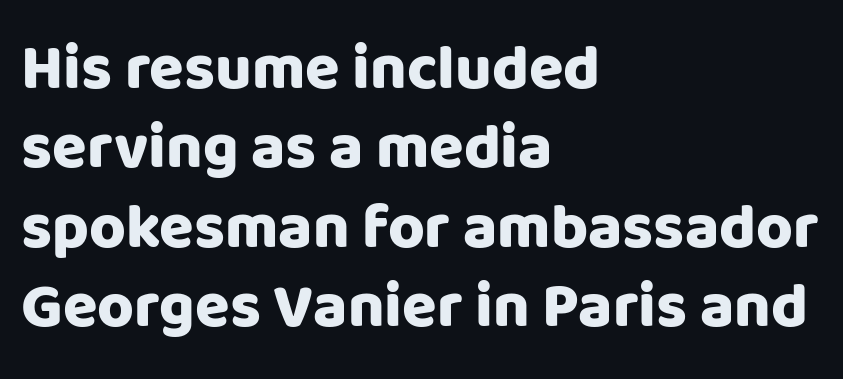
Every stem runs plumb, perpendicular to the baseline. Serifs: no, the terminals of the letterforms are clean. A classic flush-left, rag-right setting is used for this passage. Regarding leading, the lines here are spaced in the standard way. Words appear dense and cohesive because spacing is normal.
